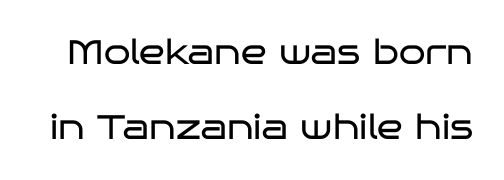
The image shows 34 px regular-weight, wide sans-serif type, upright; set loose line spacing (2.21x), normal letter spacing, not underlined; low stroke contrast and a large x-height.
